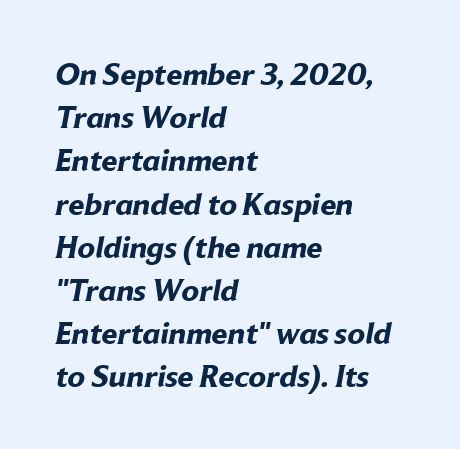
The designer went with a sans here, leaving each stem footless. The horizontal fit of the characters is conventional and even. The ragged edge is on the right, which tells us the setting is flush left. Spacing verdict: proportional, widths tailored to each character. In terms of weight, the rendering is a true, heavy bold.
